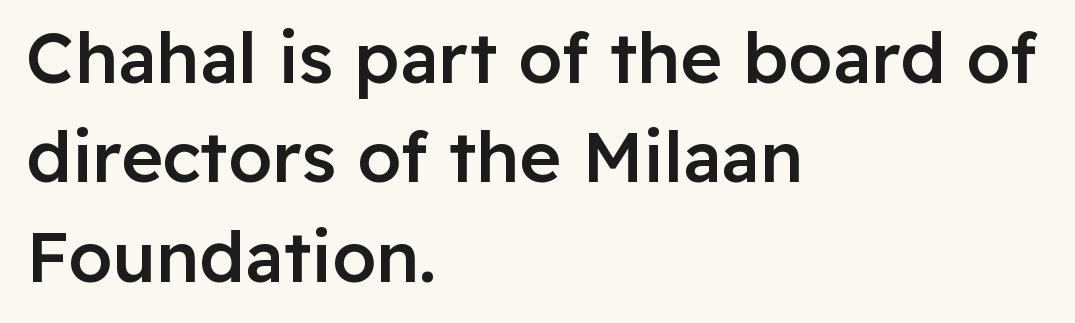
A semibold gives these letters moderate extra thickness, short of bold. Each line starts at the same left margin while the right side varies. Each letter's strokes conclude bluntly, with no projecting serifs. Any mark beneath the type? The region is blank. A typesetter would call this proportional, since set widths differ per character.
